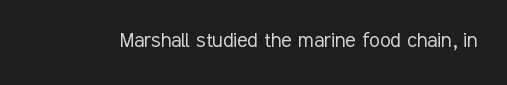
Q: Is the text bold? A: No.
Q: Is the text italic (slanted)? A: No, it is upright.
Q: Is the text underlined? A: No.
Q: Is the spacing between letters normal or unusually wide? A: Normal.
